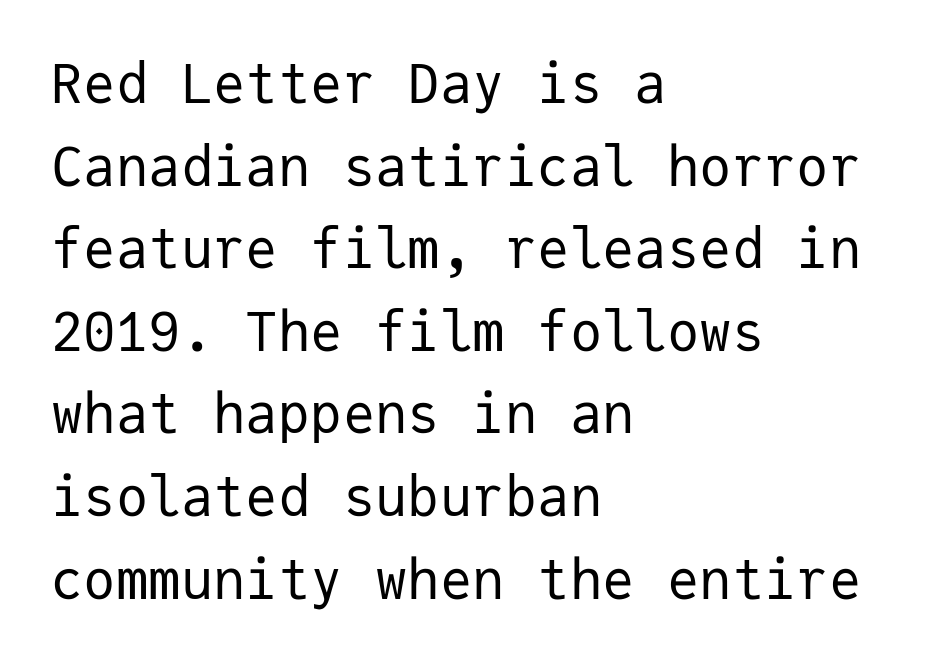
Words float on clear page, feet unadorned. Caption: standard tracking, unaltered. The lettering stays uniformly vertical, giving the passage a roman look. Line beginnings align vertically; line endings do not.
